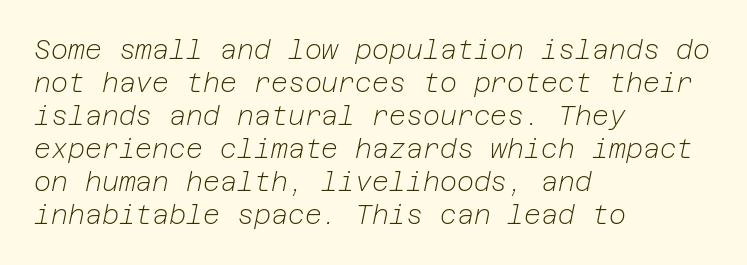
Q: Is the text bold? A: No.
Q: Is the text italic (slanted)? A: Yes, it leans right by about 12 degrees.
Q: Is the text underlined? A: No.
Q: How is the paragraph aligned? A: Left-aligned.
Q: Is the spacing between letters normal or unusually wide? A: Normal.
Q: Is the spacing between lines tight, normal or loose? A: Normal.
